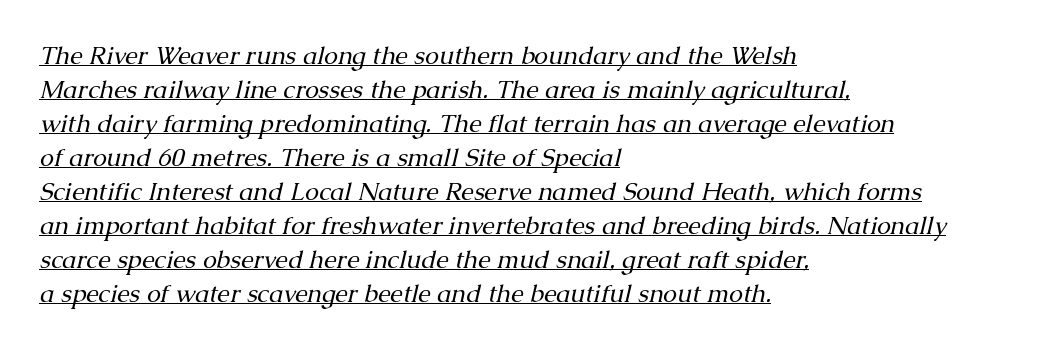
{"italic": "yes", "lean": "right", "slant_degrees": 13, "bold": "no", "underline": "yes", "align": "left", "line_spacing": "normal", "line_spacing_ratio": 1.36, "letter_spacing": "normal", "letter_spacing_em": 0.0, "glyph_px": 25}
